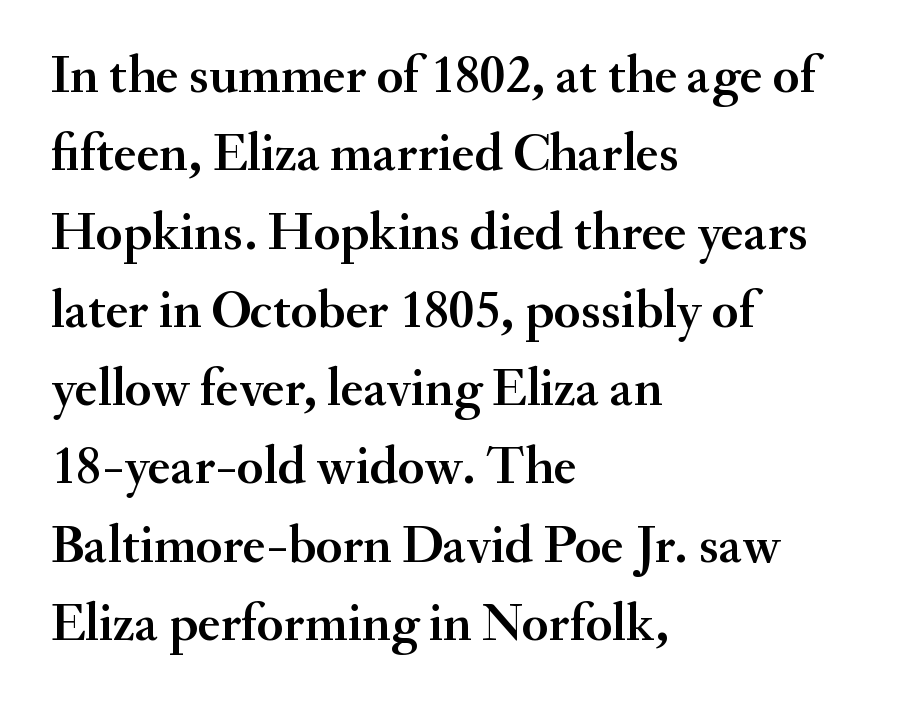
The vertical gap from one line to the next is medium. The lines are quadded left. Is this a fixed-width face? No — the glyphs have proportional, varying widths. Typographically, this falls in the serif category.
